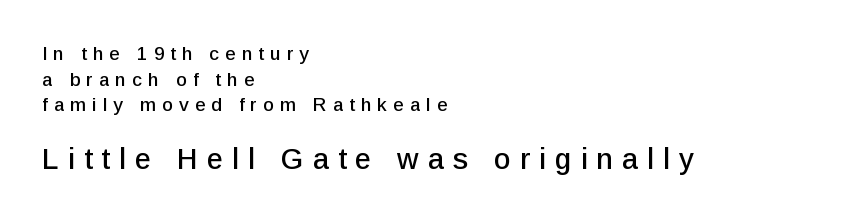
Q: Is the text italic (slanted)? A: No, it is upright.
Q: Is the typeface a serif or a sans-serif typeface? A: Sans-serif.
Q: Is the text underlined? A: No.
Q: How is the paragraph aligned? A: Left-aligned.
Q: Is the spacing between letters normal or unusually wide? A: Unusually wide.
Q: Is the spacing between lines tight, normal or loose? A: Normal.
Q: Which block of text is set in a larger size, the first (top) or the second (bottom)? A: The second (bottom) one.
Q: Width (condensed, normal, or wide)? A: Normal.
Q: Stroke contrast? A: Low.
Q: x-height? A: Medium.
Q: Monospaced? A: No.
